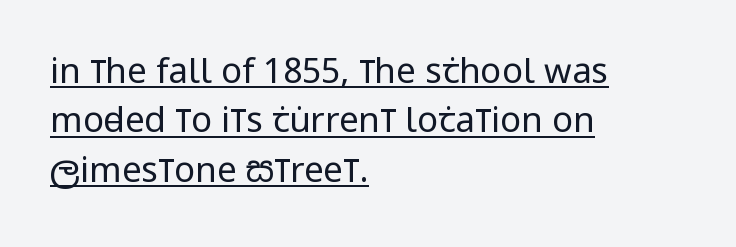
Do the characters align in a grid? No, the font is proportional. If you drew a line through each stem, it would be perfectly vertical. The letters sit at their default tracking, neither squeezed nor spread. The compositor pushed each line to the left boundary. A sans-serif font was chosen for this passage. Students, observe: this is what conventionally led text looks like.
